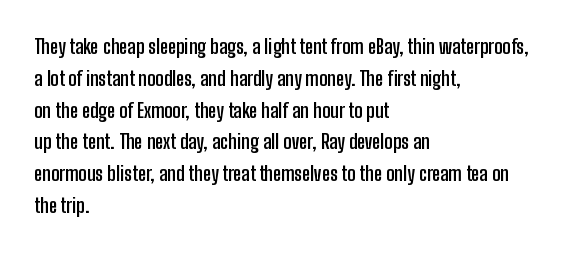
Upright lettering throughout. The foot of each line stays bare and open. Line spacing here is normal. The letters sit at their default tracking, neither squeezed nor spread. The setting favours the left margin, as ordinary paragraphs usually do. These words are printed bold, with thick strokes throughout.
